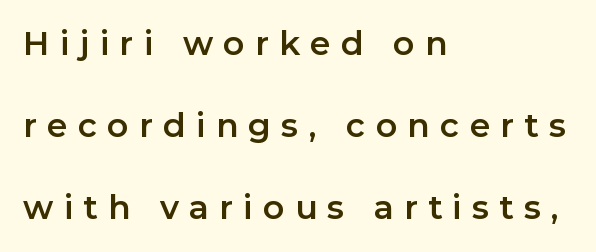
Plain, unruled lines of type. Do the letters lean? They stand straight. The rendering shows plain stroke endings on the letterforms — a sans-serif design. The leading is generous, giving the passage an open texture. You could not count columns in this text — the font is proportionally spaced. This rendering uses left alignment, leaving the right contour irregular.
